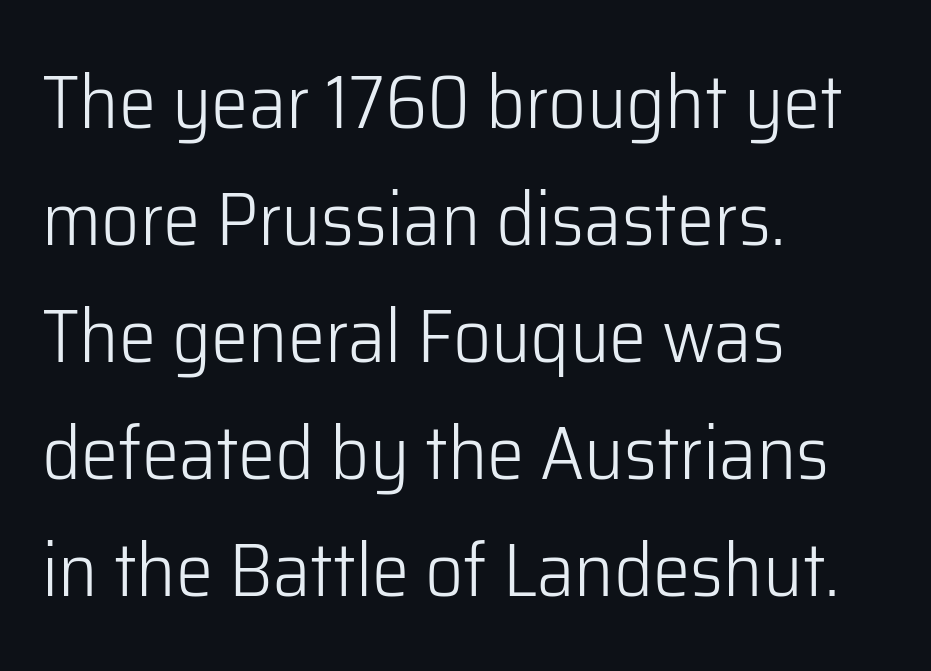
{"serif": "no", "italic": "no", "bold": "no", "weight": "light", "width": "normal", "stroke_contrast": "low", "x_height": "medium", "monospaced": "no", "underline": "no", "align": "left", "line_spacing": "normal", "line_spacing_ratio": 1.56, "letter_spacing": "normal", "letter_spacing_em": 0.0, "glyph_px": 75}
